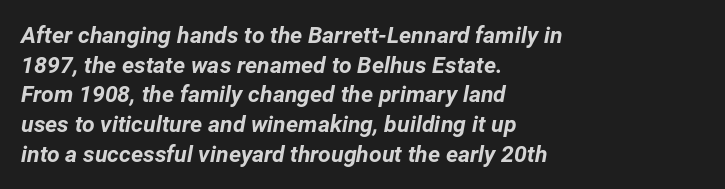
{"italic": "yes", "lean": "right", "slant_degrees": 12, "bold": "yes", "underline": "no", "align": "left", "line_spacing": "normal", "line_spacing_ratio": 1.29, "letter_spacing": "normal", "letter_spacing_em": 0.0, "glyph_px": 23}
